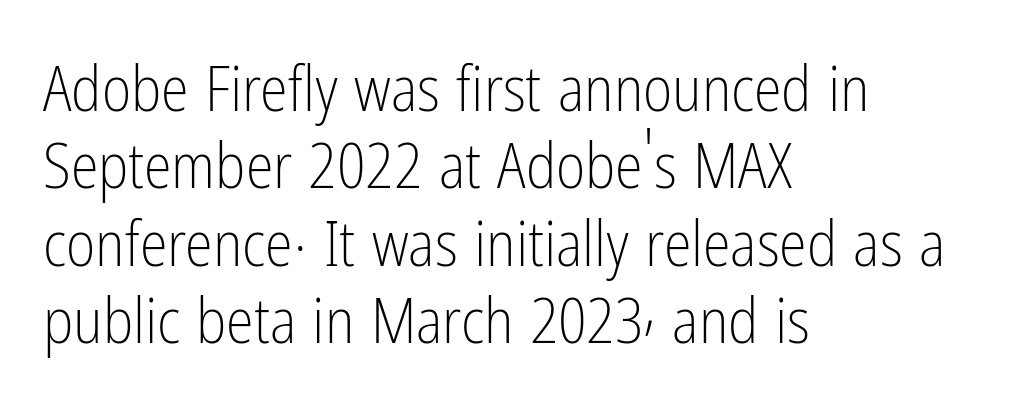
Q: Is the text bold? A: No.
Q: Is the text italic (slanted)? A: No, it is upright.
Q: Is the typeface a serif or a sans-serif typeface? A: Sans-serif.
Q: Is the text underlined? A: No.
Q: How is the paragraph aligned? A: Left-aligned.
Q: Is the spacing between letters normal or unusually wide? A: Normal.
Q: Width (condensed, normal, or wide)? A: Condensed.
Q: Stroke contrast? A: Low.
Q: x-height? A: Medium.
Q: Monospaced? A: No.
